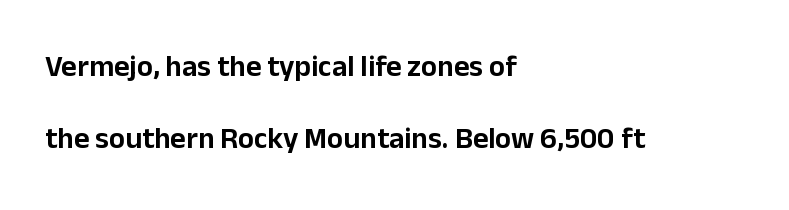
Q: Is the text italic (slanted)? A: No, it is upright.
Q: Is the typeface a serif or a sans-serif typeface? A: Sans-serif.
Q: Is the text underlined? A: No.
Q: How is the paragraph aligned? A: Left-aligned.
Q: Is the spacing between letters normal or unusually wide? A: Normal.
Q: Is the spacing between lines tight, normal or loose? A: Loose.
Q: Width (condensed, normal, or wide)? A: Normal.
Q: Stroke contrast? A: Low.
Q: x-height? A: Medium.
Q: Monospaced? A: No.
